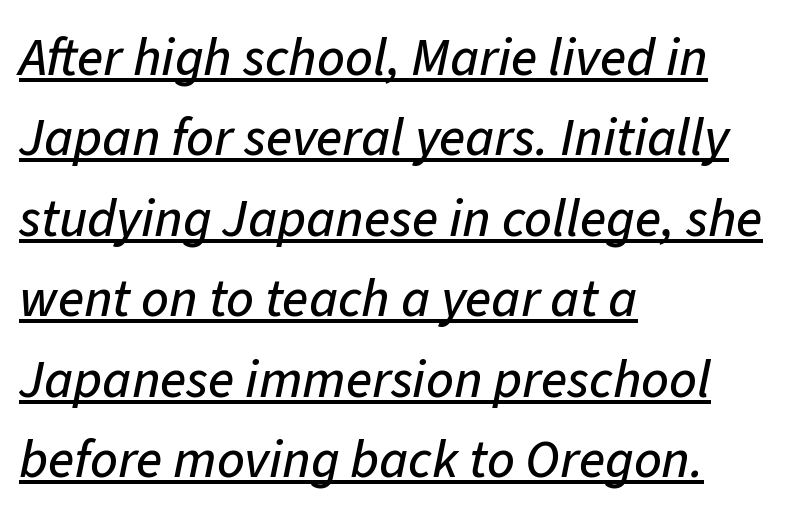
This rendering uses left alignment, leaving the right contour irregular. This sample uses plain, unmodified letter spacing. Check the space under the baseline: a stroke is drawn there. Slanted lettering throughout.
